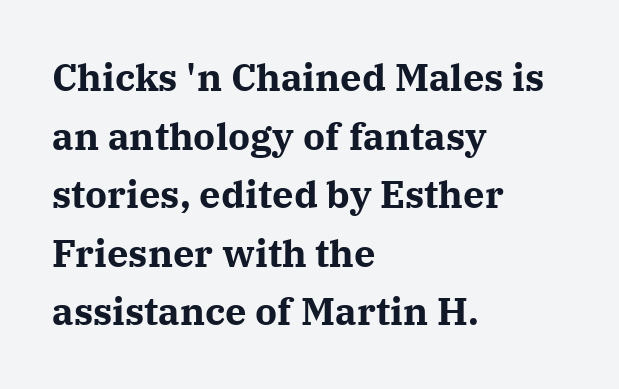
The image shows 38 px bold serif type, upright; set left-aligned, normal line spacing (1.54x), normal letter spacing, not underlined; medium stroke contrast and a medium x-height.
